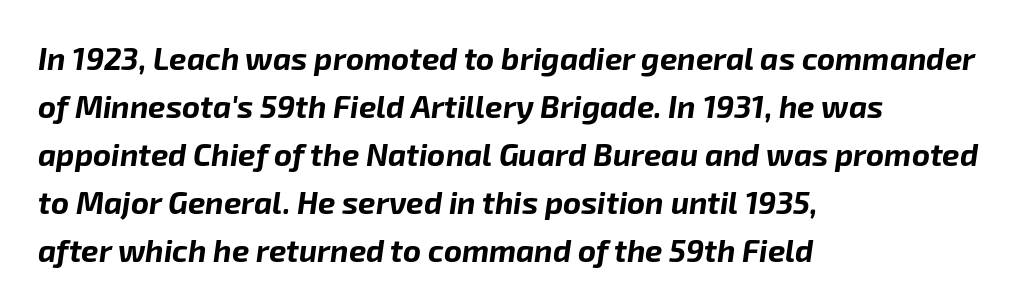
{"italic": "yes", "lean": "right", "slant_degrees": 8, "bold": "yes", "weight": "bold", "width": "normal", "stroke_contrast": "low", "x_height": "medium", "monospaced": "no", "underline": "no", "align": "left", "line_spacing": "normal", "line_spacing_ratio": 1.55, "letter_spacing": "normal", "letter_spacing_em": 0.0, "glyph_px": 31}
